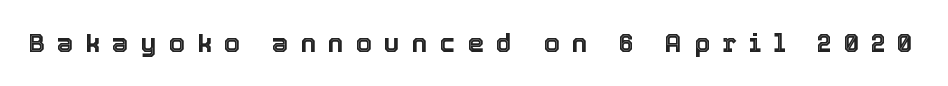
{"italic": "no", "underline": "no", "letter_spacing": "wide", "letter_spacing_em": 0.47, "glyph_px": 26}
